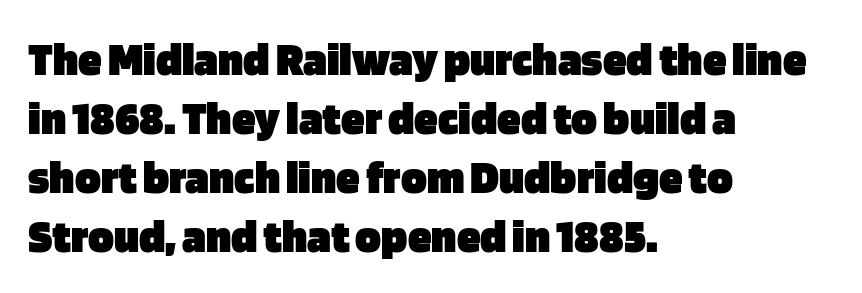
Regarding serifs, this sample does without them. The face used here is proportionally spaced, like ordinary book or web type. A dark, heavy texture on the line: the type is bold. The face used here is rendered with its standard letterfit. Type without underlining. Do the letters lean? They stand straight.
